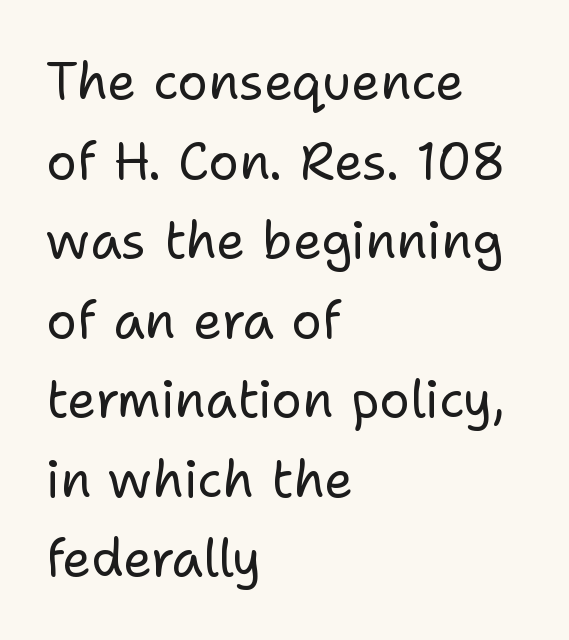
Q: Is the text bold? A: No.
Q: Is the text italic (slanted)? A: No, it is upright.
Q: Is the typeface a serif or a sans-serif typeface? A: Sans-serif.
Q: Is the text underlined? A: No.
Q: How is the paragraph aligned? A: Left-aligned.
Q: Is the spacing between letters normal or unusually wide? A: Normal.
Q: Is the spacing between lines tight, normal or loose? A: Normal.
Q: Width (condensed, normal, or wide)? A: Normal.
Q: Stroke contrast? A: Low.
Q: x-height? A: Medium.
Q: Monospaced? A: No.
